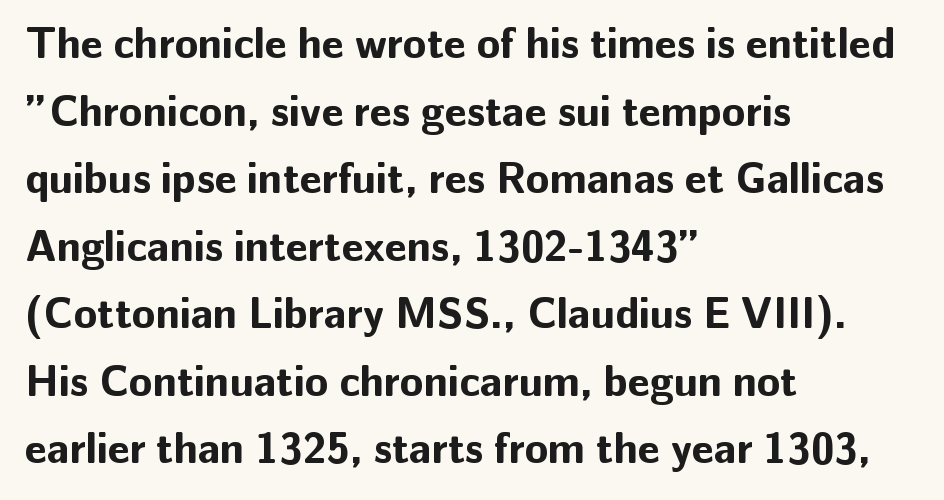
Q: Is the text bold? A: Yes.
Q: Is the text italic (slanted)? A: No, it is upright.
Q: Is the typeface a serif or a sans-serif typeface? A: Sans-serif.
Q: Is the text underlined? A: No.
Q: How is the paragraph aligned? A: Left-aligned.
Q: Is the spacing between letters normal or unusually wide? A: Normal.
Q: Is the spacing between lines tight, normal or loose? A: Normal.
Q: Width (condensed, normal, or wide)? A: Normal.
Q: Stroke contrast? A: Low.
Q: x-height? A: Medium.
Q: Monospaced? A: No.
